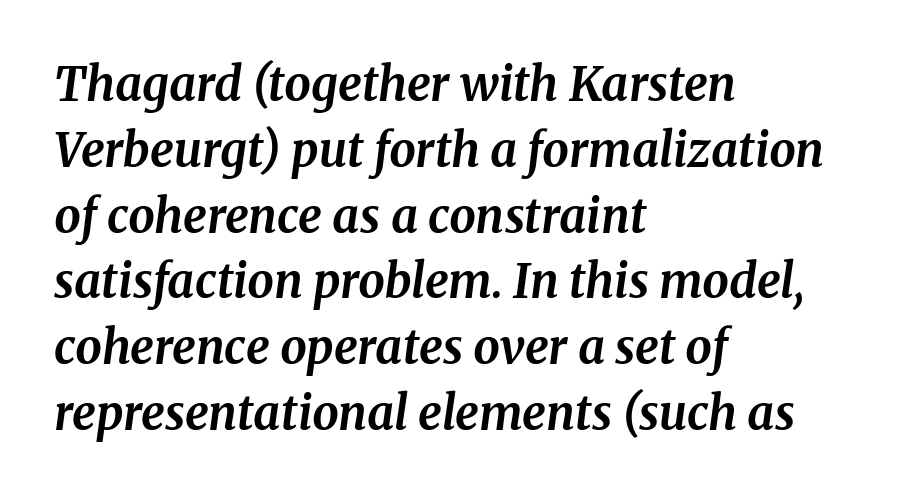
The image shows 47 px bold serif type, italic (leaning right); set left-aligned, normal line spacing (1.4x), normal letter spacing, not underlined; medium stroke contrast and a medium x-height.
